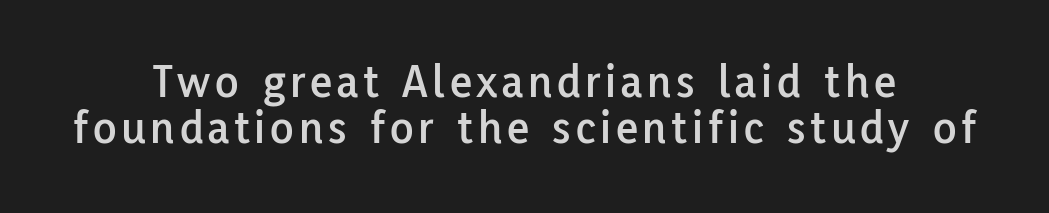
Q: Is the text italic (slanted)? A: No, it is upright.
Q: Is the typeface a serif or a sans-serif typeface? A: Sans-serif.
Q: Is the text underlined? A: No.
Q: How is the paragraph aligned? A: Centered.
Q: Is the spacing between lines tight, normal or loose? A: Tight.
Q: Width (condensed, normal, or wide)? A: Normal.
Q: Stroke contrast? A: Low.
Q: x-height? A: Medium.
Q: Monospaced? A: No.
